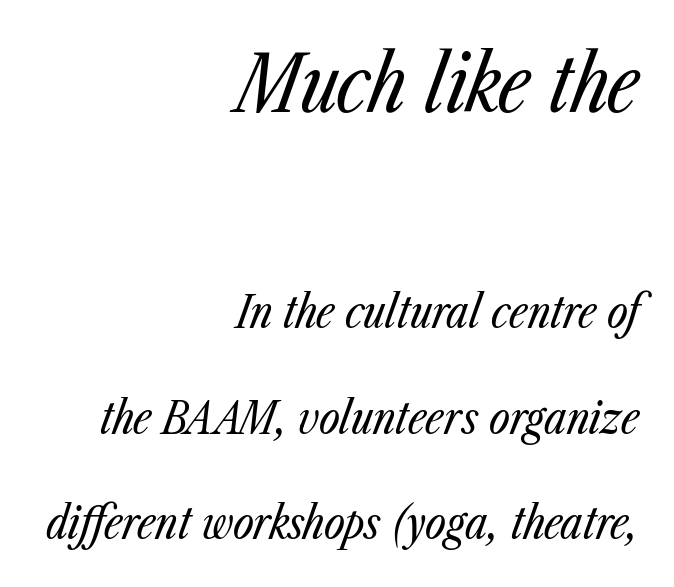
Q: Is the text bold? A: No.
Q: Is the text italic (slanted)? A: Yes, it leans right by about 23 degrees.
Q: Is the text underlined? A: No.
Q: How is the paragraph aligned? A: Right-aligned.
Q: Is the spacing between letters normal or unusually wide? A: Normal.
Q: Is the spacing between lines tight, normal or loose? A: Loose.
Q: Which block of text is set in a larger size, the first (top) or the second (bottom)? A: The first (top) one.
Q: Width (condensed, normal, or wide)? A: Condensed.
Q: Stroke contrast? A: Low.
Q: x-height? A: Medium.
Q: Monospaced? A: No.
